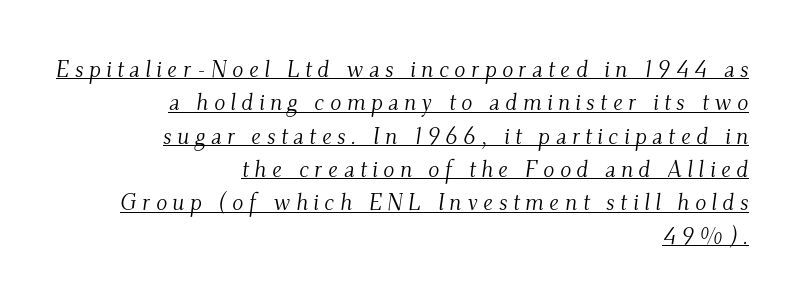
Q: Is the text bold? A: No.
Q: Is the text italic (slanted)? A: Yes, it leans right by about 9 degrees.
Q: Is the text underlined? A: Yes.
Q: How is the paragraph aligned? A: Right-aligned.
Q: Is the spacing between letters normal or unusually wide? A: Unusually wide.
Q: Is the spacing between lines tight, normal or loose? A: Normal.
